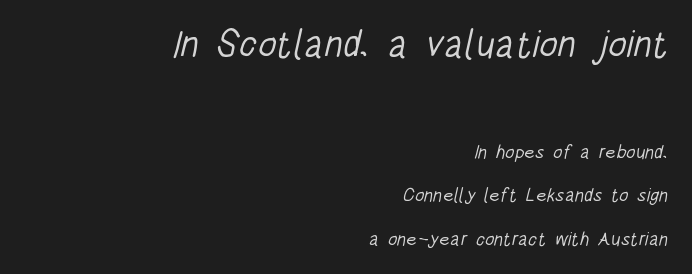
Q: Is the text bold? A: No.
Q: Is the typeface a serif or a sans-serif typeface? A: Sans-serif.
Q: Is the text underlined? A: No.
Q: How is the paragraph aligned? A: Right-aligned.
Q: Is the spacing between letters normal or unusually wide? A: Normal.
Q: Is the spacing between lines tight, normal or loose? A: Loose.
Q: Which block of text is set in a larger size, the first (top) or the second (bottom)? A: The first (top) one.
Q: Width (condensed, normal, or wide)? A: Condensed.
Q: Stroke contrast? A: Low.
Q: x-height? A: Large.
Q: Monospaced? A: No.
